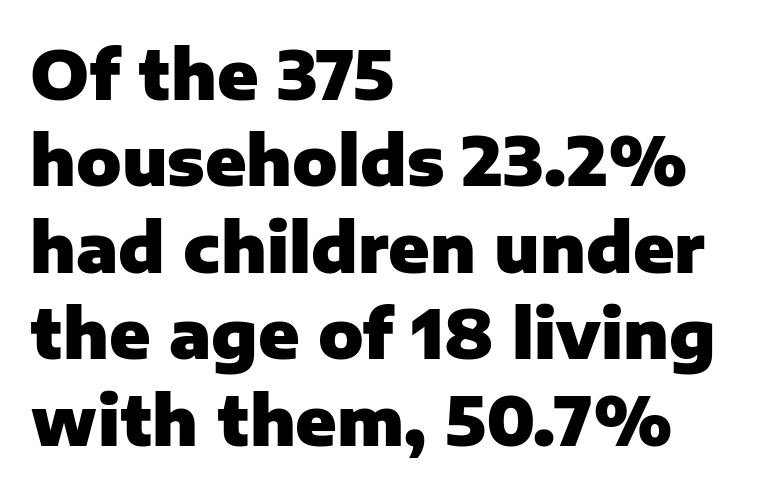
{"serif": "no", "italic": "no", "bold": "yes", "weight": "heavy", "width": "normal", "stroke_contrast": "low", "x_height": "medium", "monospaced": "no", "underline": "no", "align": "left", "line_spacing": "normal", "line_spacing_ratio": 1.29, "letter_spacing": "normal", "letter_spacing_em": 0.0, "glyph_px": 67}
